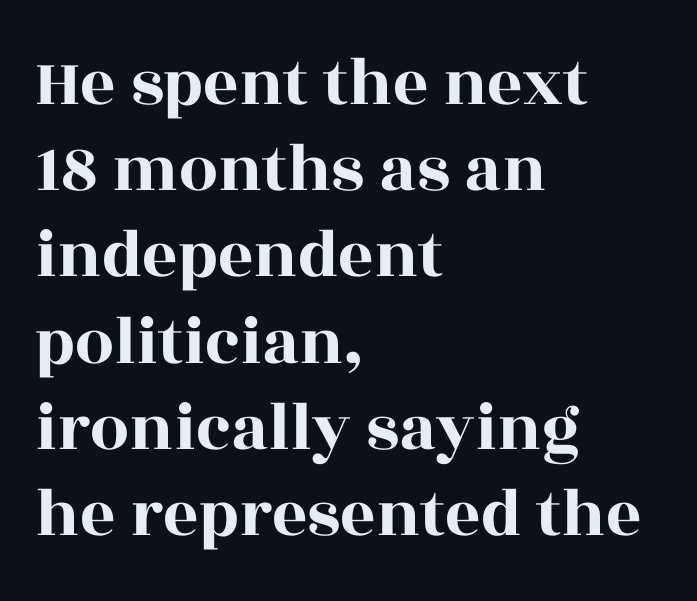
Leftover space on each line is placed entirely after the last word. The specimen reads as upright at a glance. Observe the serifs anchoring each vertical stroke in this sample. The letters advance in unequal steps, a hallmark of proportional type. The specimen omits any rule beneath the text block's lines.
